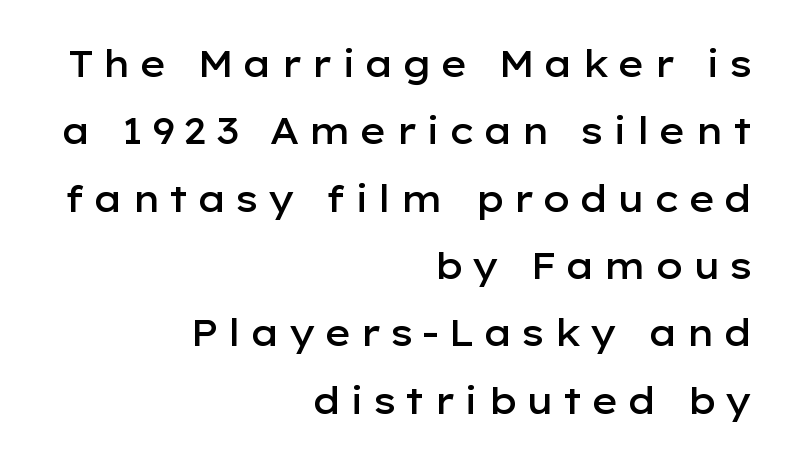
Varying glyph widths throughout — classic text-font behaviour. The rendering shows plain stroke endings on the letterforms — a sans-serif design. Is the type bold? Partly — it's a semibold, heavier than regular but not fully bold. This sample uses an upright cut, with every glyph sitting square on the baseline. These lines have a slow, spaced-out rhythm from letter to letter. The specimen omits any rule beneath the text block's lines.
